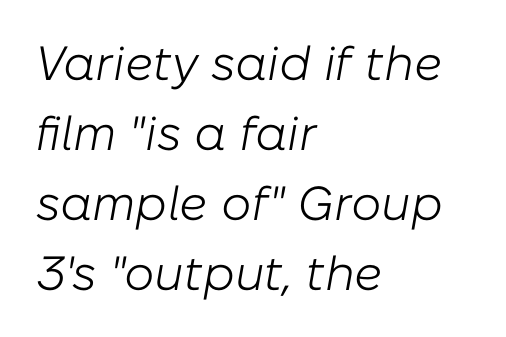
{"italic": "yes", "lean": "right", "slant_degrees": 10, "bold": "no", "weight": "light", "width": "normal", "stroke_contrast": "low", "x_height": "medium", "monospaced": "no", "underline": "no", "align": "left", "line_spacing": "normal", "line_spacing_ratio": 1.46, "letter_spacing": "normal", "letter_spacing_em": 0.0, "glyph_px": 48}
